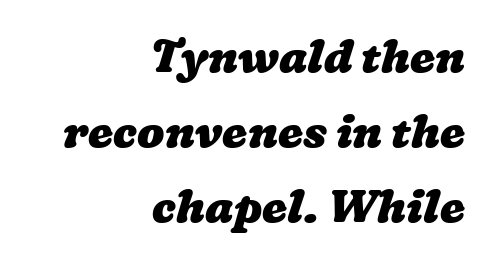
Rows of type keep a routine distance in the vertical direction. Heft: maximum for text — a bold. Letters rest on an invisible, unmarked baseline. Reading down the block, your eye finds every line finishing at a fixed right position. This sample uses plain, unmodified letter spacing.
